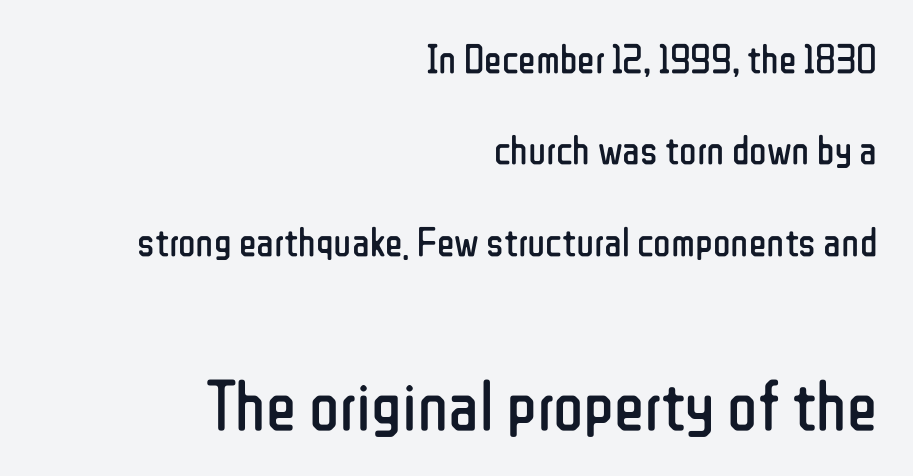
The image shows 71 px regular-weight, condensed sans-serif type, upright; set right-aligned, loose line spacing (2.23x), normal letter spacing, not underlined; the second (bottom) block is 1.73x larger; low stroke contrast and a medium x-height.
